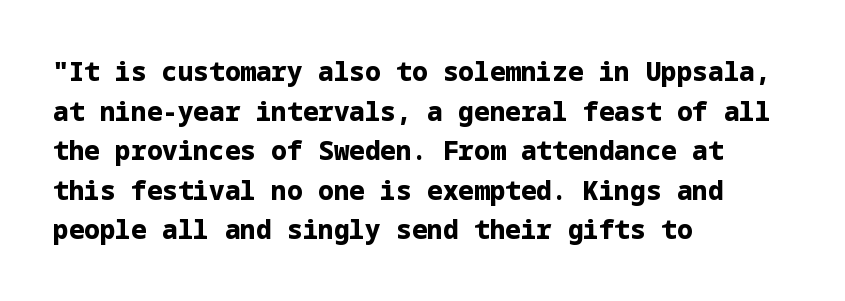
Line spacing here is normal. Words float on clear page, feet unadorned. Each glyph is drawn with heavy, bold strokes. There is no visible air inserted between adjacent glyphs. These lines are set flush left with a ragged right edge. This is roman type, the default non-slanted kind.
